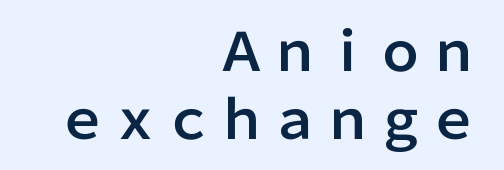
The image shows 53 px sans-serif type, upright; set right-aligned, normal line spacing (1.28x), normal letter spacing, not underlined; low stroke contrast and a medium x-height.
